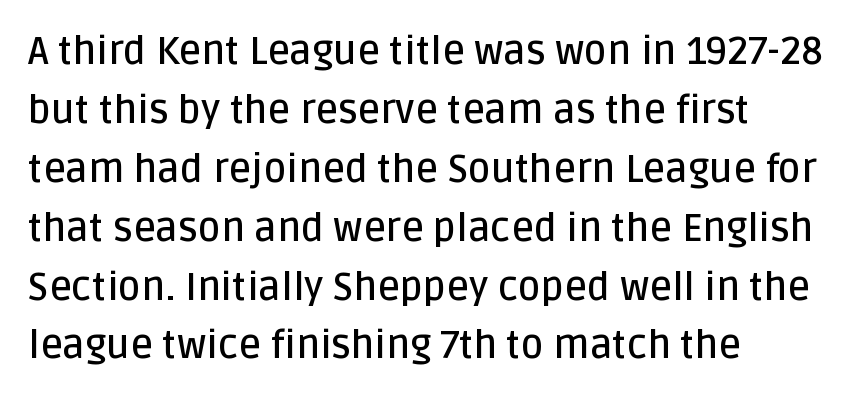
Q: Is the text bold? A: Semi-bold.
Q: Is the text italic (slanted)? A: No, it is upright.
Q: Is the typeface a serif or a sans-serif typeface? A: Sans-serif.
Q: Is the text underlined? A: No.
Q: How is the paragraph aligned? A: Left-aligned.
Q: Is the spacing between letters normal or unusually wide? A: Normal.
Q: Is the spacing between lines tight, normal or loose? A: Normal.
Q: Width (condensed, normal, or wide)? A: Normal.
Q: Stroke contrast? A: Low.
Q: x-height? A: Large.
Q: Monospaced? A: No.
